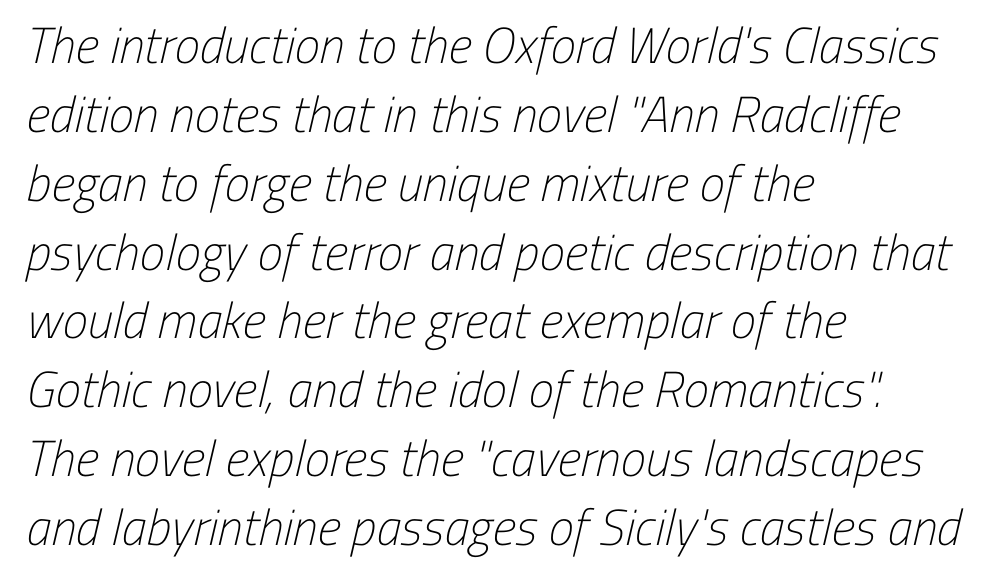
The weight tops out at a normal text grade. The designer left line spacing at the default. This rendering uses left alignment, leaving the right contour irregular. Is the letter spacing exaggerated? No — it looks like the ordinary default.
